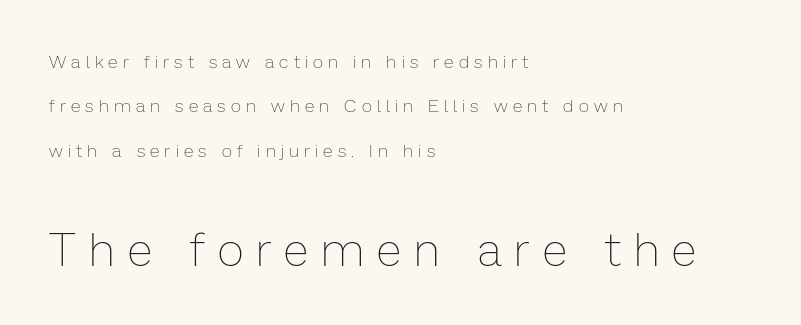
Character widths vary here, with narrow letters taking less room than wide ones. Line starts are locked; line ends wander. The tracking reads as deliberately expanded to a designer's eye. Type without underlining. The letterforms sit at book weight or below. Students, observe: this is what heavily led, spacious text looks like.
